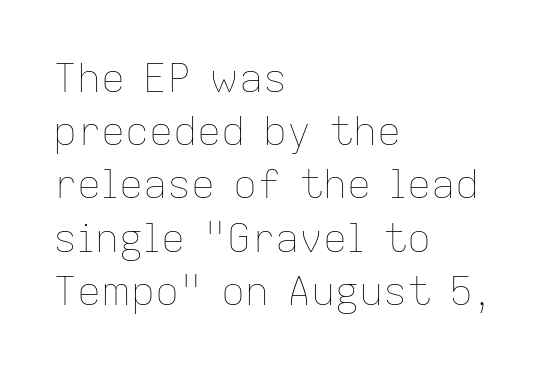
{"italic": "no", "bold": "no", "weight": "thin", "width": "normal", "stroke_contrast": "low", "x_height": "medium", "monospaced": "no", "underline": "no", "align": "left", "line_spacing": "normal", "line_spacing_ratio": 1.33, "letter_spacing": "normal", "letter_spacing_em": 0.0, "glyph_px": 40}
